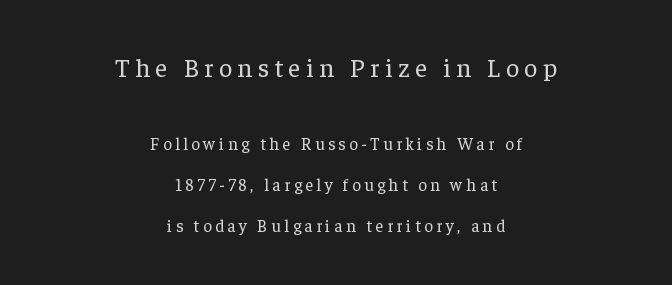
Q: Is the text bold? A: No.
Q: Is the text italic (slanted)? A: No, it is upright.
Q: Is the text underlined? A: No.
Q: How is the paragraph aligned? A: Centered.
Q: Is the spacing between letters normal or unusually wide? A: Unusually wide.
Q: Is the spacing between lines tight, normal or loose? A: Loose.
Q: Which block of text is set in a larger size, the first (top) or the second (bottom)? A: The first (top) one.
